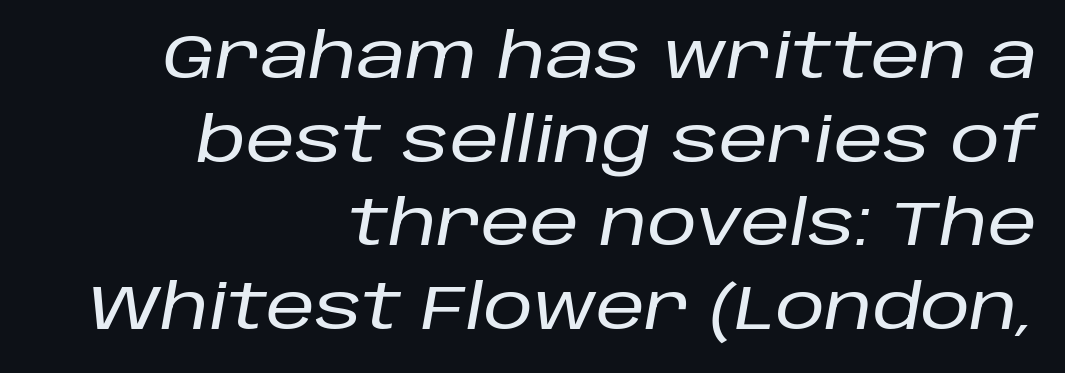
The glyphs are unaccompanied by any horizontal stroke below them. The letters advance in unequal steps, a hallmark of proportional type. These lines were composed using italics. The typesetter chose a ragged-left arrangement here. Between one letter and the next there's only the usual sliver of space.
